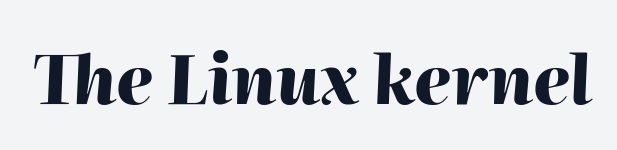
Q: Is the text bold? A: Yes.
Q: Is the text italic (slanted)? A: Yes, it leans right by about 2 degrees.
Q: Is the text underlined? A: No.
Q: Is the spacing between letters normal or unusually wide? A: Normal.
Q: Width (condensed, normal, or wide)? A: Normal.
Q: Stroke contrast? A: High.
Q: x-height? A: Medium.
Q: Monospaced? A: No.
